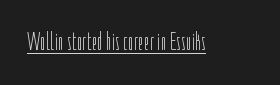
The image shows 25 px text type, upright; set normal letter spacing, underlined.
